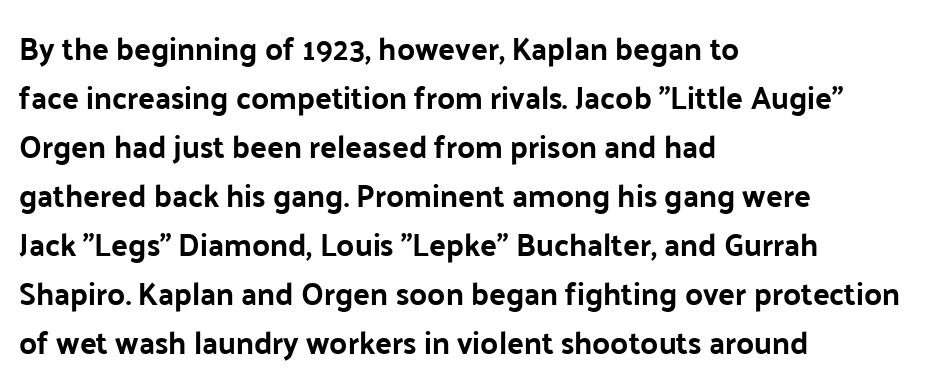
Q: Is the text italic (slanted)? A: No, it is upright.
Q: Is the typeface a serif or a sans-serif typeface? A: Sans-serif.
Q: Is the text underlined? A: No.
Q: How is the paragraph aligned? A: Left-aligned.
Q: Is the spacing between letters normal or unusually wide? A: Normal.
Q: Is the spacing between lines tight, normal or loose? A: Normal.
Q: Width (condensed, normal, or wide)? A: Normal.
Q: Stroke contrast? A: Low.
Q: x-height? A: Medium.
Q: Monospaced? A: No.
